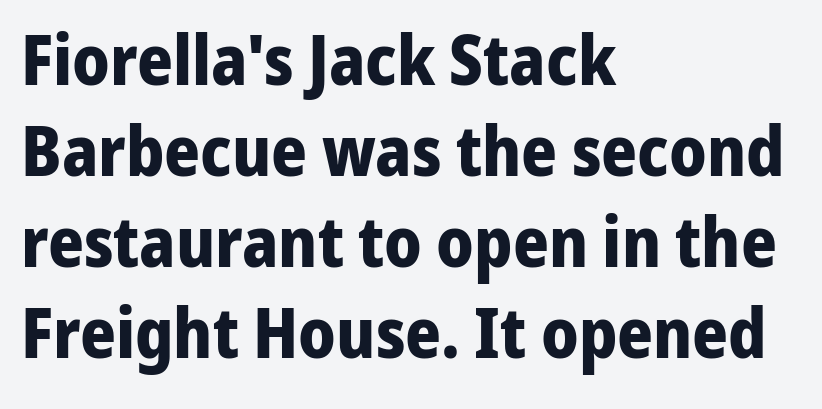
Q: Is the text bold? A: Yes.
Q: Is the text italic (slanted)? A: No, it is upright.
Q: Is the typeface a serif or a sans-serif typeface? A: Sans-serif.
Q: Is the text underlined? A: No.
Q: How is the paragraph aligned? A: Left-aligned.
Q: Is the spacing between letters normal or unusually wide? A: Normal.
Q: Is the spacing between lines tight, normal or loose? A: Normal.
Q: Width (condensed, normal, or wide)? A: Normal.
Q: Stroke contrast? A: Low.
Q: x-height? A: Medium.
Q: Monospaced? A: No.
